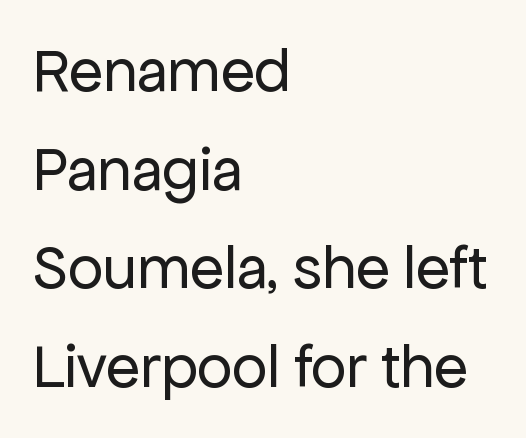
Q: Is the text bold? A: No.
Q: Is the text italic (slanted)? A: No, it is upright.
Q: Is the typeface a serif or a sans-serif typeface? A: Sans-serif.
Q: Is the text underlined? A: No.
Q: How is the paragraph aligned? A: Left-aligned.
Q: Is the spacing between letters normal or unusually wide? A: Normal.
Q: Is the spacing between lines tight, normal or loose? A: Normal.
Q: Width (condensed, normal, or wide)? A: Normal.
Q: Stroke contrast? A: Low.
Q: x-height? A: Medium.
Q: Monospaced? A: No.
